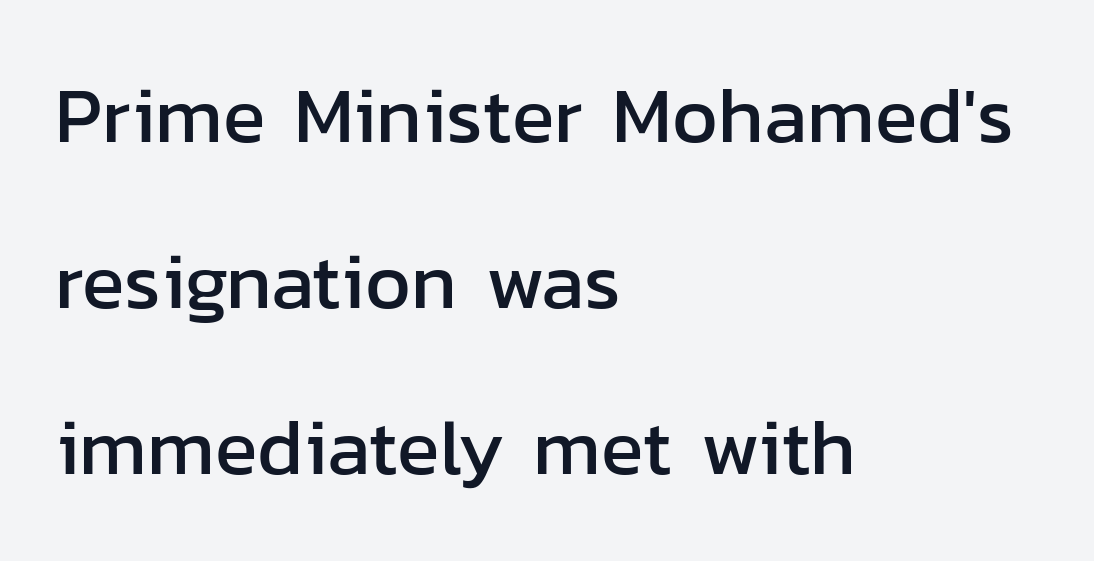
Compared with typical body copy, the letter spacing here is the same. This sample uses an upright cut, with every glyph sitting square on the baseline. These lines are set flush left with a ragged right edge. Check the space under the baseline: it is left empty. I'd call this a sans setting — the letters go barefoot.
